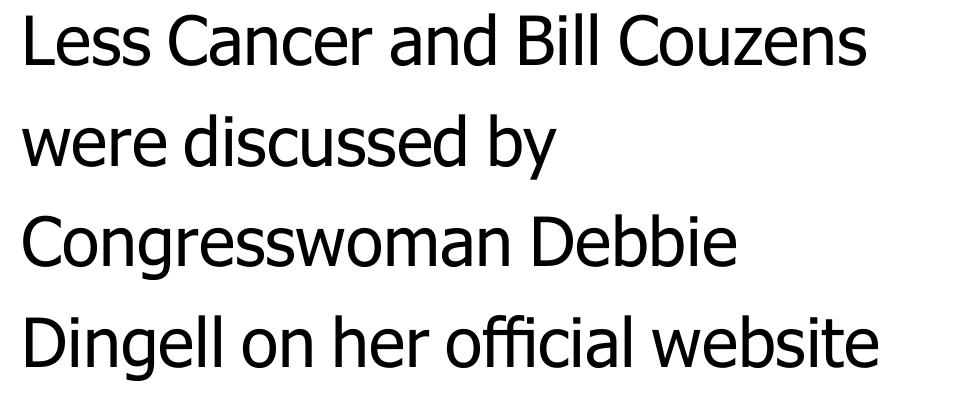
Q: Is the text bold? A: No.
Q: Is the text italic (slanted)? A: No, it is upright.
Q: Is the typeface a serif or a sans-serif typeface? A: Sans-serif.
Q: Is the text underlined? A: No.
Q: How is the paragraph aligned? A: Left-aligned.
Q: Is the spacing between letters normal or unusually wide? A: Normal.
Q: Is the spacing between lines tight, normal or loose? A: Normal.
Q: Width (condensed, normal, or wide)? A: Normal.
Q: Stroke contrast? A: Low.
Q: x-height? A: Medium.
Q: Monospaced? A: No.
